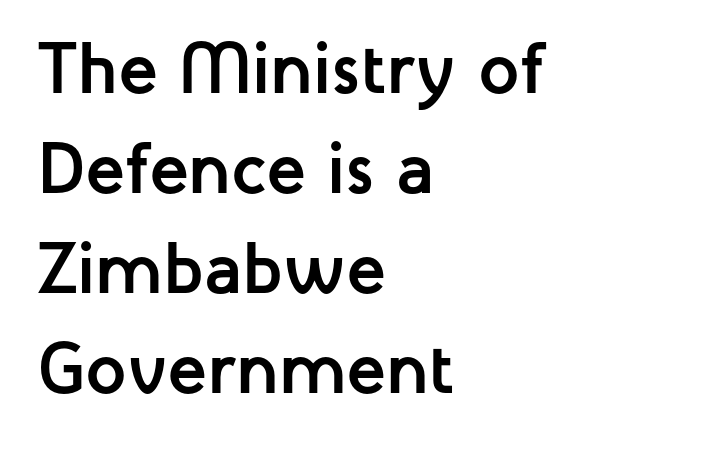
The vertical gap from one line to the next is medium. The letters are bold, with thick, heavy strokes. Each row of text sits above clean, open space. All the whitespace from short lines collects on the right. Unlike a traditional serif, this face leaves its strokes unadorned.
